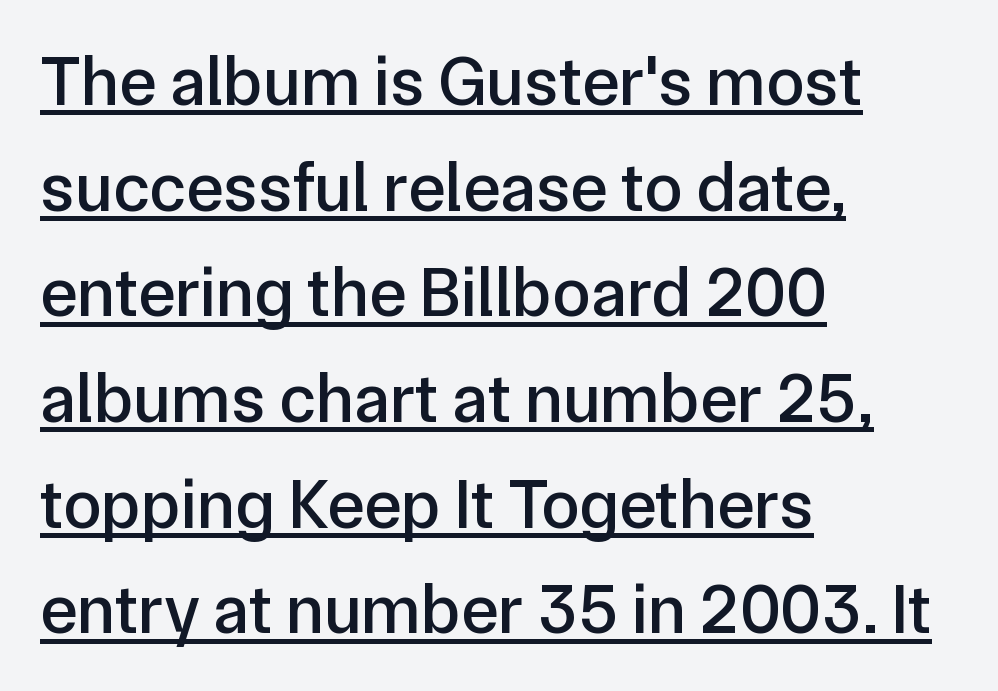
Observe the ordinary spacing: letters are neighbours, not strangers. These lines stack with their left ends in a neat column. The font family rendered here belongs to the sans-serif group. Do the letters lean? They stand straight. Students, observe: this is what conventionally led text looks like. Underlining? Definitely there.
